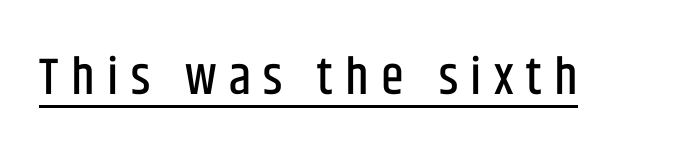
Does the lettering tilt? It doesn't — this is upright. The rendering inserts visible extra space after every character. Note: no serifs on the glyphs. Looks like regular typesetting: each glyph gets only the width it needs. The glyphs are accompanied by a horizontal stroke just below them.
